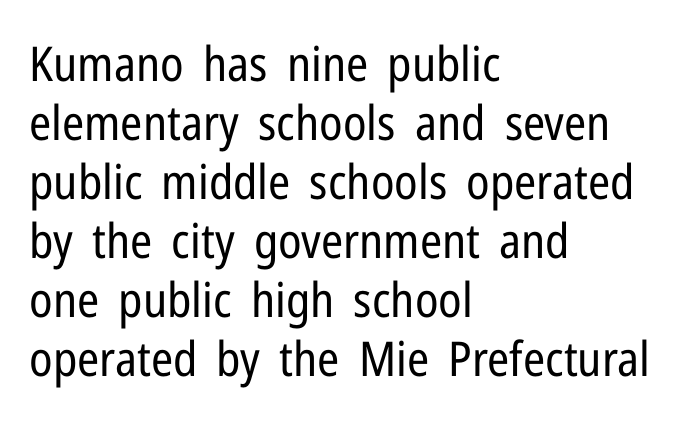
Q: Is the text bold? A: No.
Q: Is the text italic (slanted)? A: No, it is upright.
Q: Is the typeface a serif or a sans-serif typeface? A: Sans-serif.
Q: Is the text underlined? A: No.
Q: How is the paragraph aligned? A: Left-aligned.
Q: Is the spacing between letters normal or unusually wide? A: Normal.
Q: Width (condensed, normal, or wide)? A: Condensed.
Q: Stroke contrast? A: Low.
Q: x-height? A: Medium.
Q: Monospaced? A: No.
